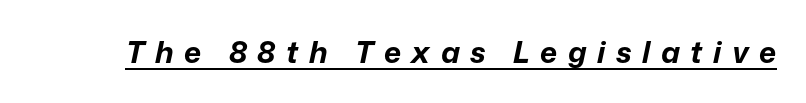
Underline: present. The gaps between neighbouring characters are conspicuously large. The rendering uses natural spacing where letterforms have individual widths. Designer's note — italics engaged. Set as a true bold cut, around the 700 mark.
